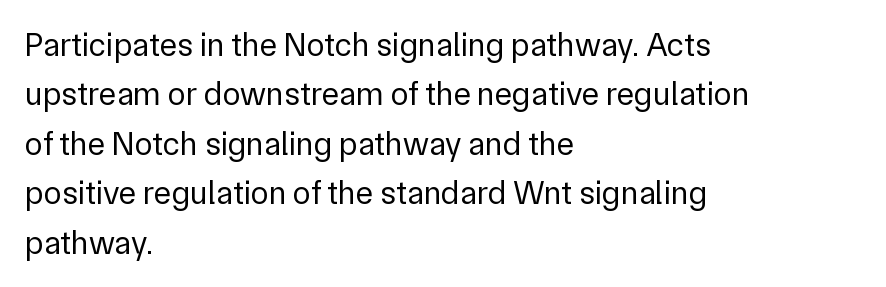
{"serif": "no", "italic": "no", "bold": "no", "weight": "regular", "width": "normal", "stroke_contrast": "low", "x_height": "medium", "monospaced": "no", "underline": "no", "align": "left", "line_spacing": "normal", "line_spacing_ratio": 1.5, "letter_spacing": "normal", "letter_spacing_em": 0.0, "glyph_px": 33}
